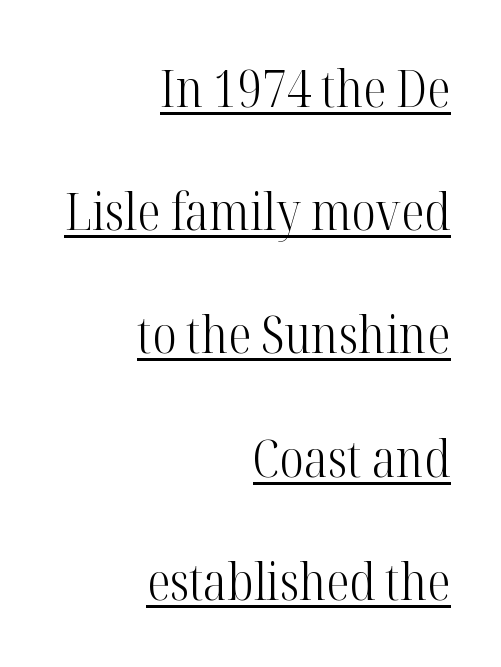
{"serif": "yes", "italic": "no", "bold": "no", "weight": "light", "width": "condensed", "stroke_contrast": "high", "x_height": "medium", "monospaced": "no", "underline": "yes", "align": "right", "line_spacing": "loose", "line_spacing_ratio": 2.37, "letter_spacing": "normal", "letter_spacing_em": 0.0, "glyph_px": 52}
